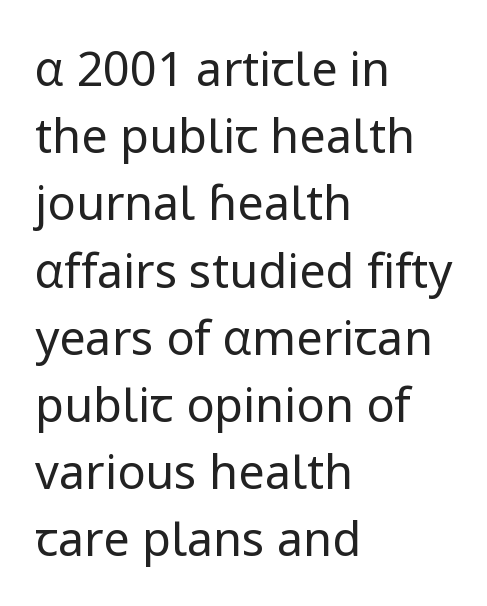
One glance says typical: line gaps are just what's usual. Decoration check: the copy has no underline. The lettering stays uniformly vertical, giving the passage a roman look. Does extra space separate the letters? No, they use regular spacing.
